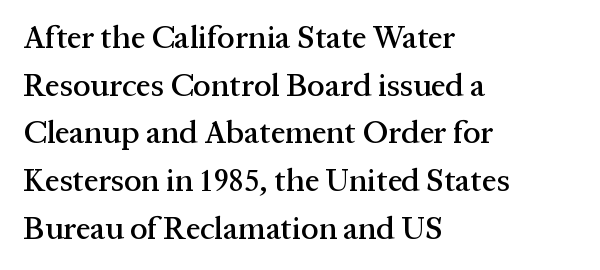
{"serif": "yes", "italic": "no", "width": "normal", "stroke_contrast": "medium", "x_height": "medium", "monospaced": "no", "underline": "no", "align": "left", "line_spacing": "normal", "line_spacing_ratio": 1.49, "letter_spacing": "normal", "letter_spacing_em": 0.0, "glyph_px": 32}
